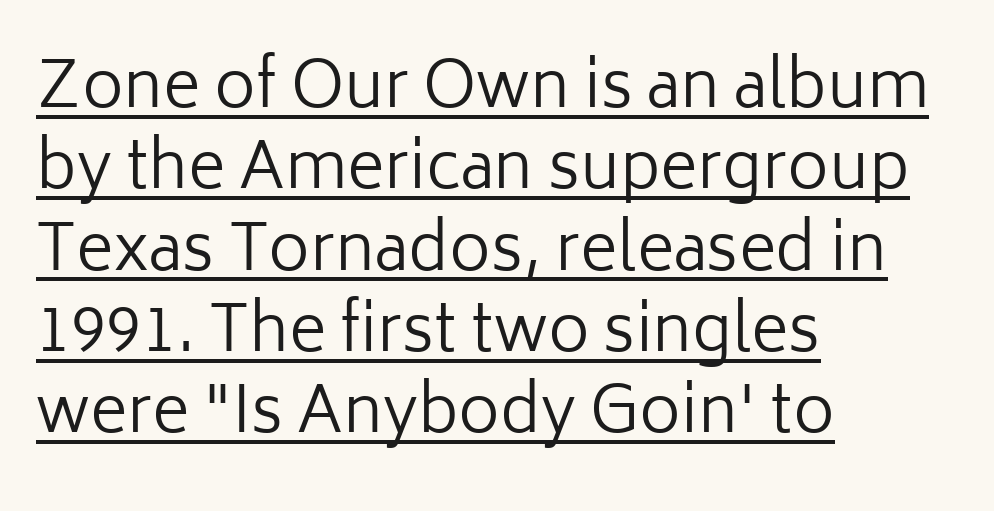
Q: Is the text bold? A: No.
Q: Is the text italic (slanted)? A: No, it is upright.
Q: Is the typeface a serif or a sans-serif typeface? A: Sans-serif.
Q: Is the text underlined? A: Yes.
Q: How is the paragraph aligned? A: Left-aligned.
Q: Is the spacing between letters normal or unusually wide? A: Normal.
Q: Is the spacing between lines tight, normal or loose? A: Normal.
Q: Width (condensed, normal, or wide)? A: Normal.
Q: Stroke contrast? A: Low.
Q: x-height? A: Medium.
Q: Monospaced? A: No.
